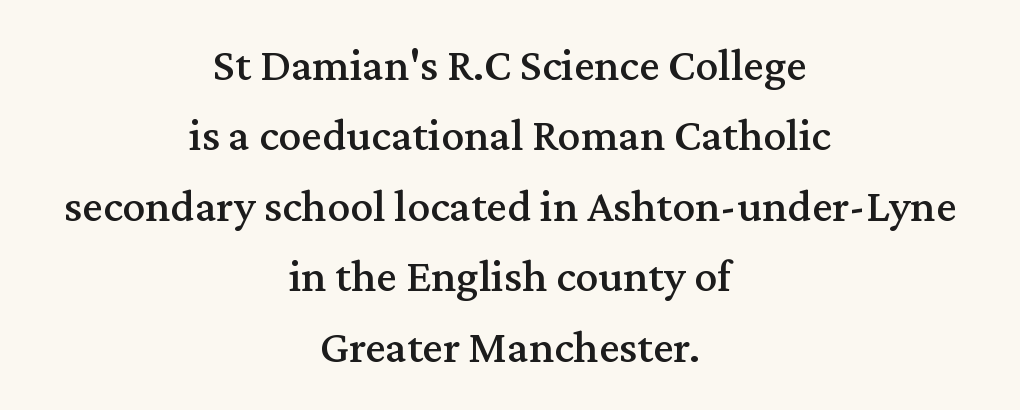
{"serif": "yes", "italic": "no", "width": "normal", "stroke_contrast": "medium", "x_height": "medium", "monospaced": "no", "underline": "no", "align": "center", "line_spacing": "normal", "line_spacing_ratio": 1.53, "letter_spacing": "normal", "letter_spacing_em": 0.0, "glyph_px": 46}
